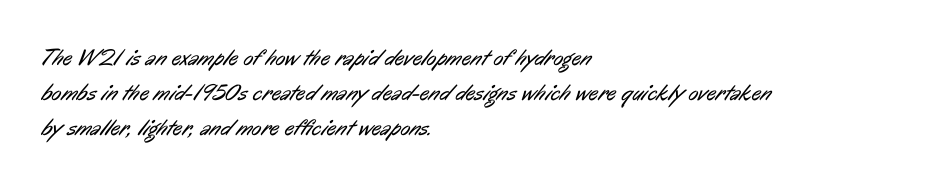
The string is rendered with underlining switched off. Each line starts at the same left margin while the right side varies. Quick note: interline space is typical. Stems and bowls with no extra thickness — not bold.
